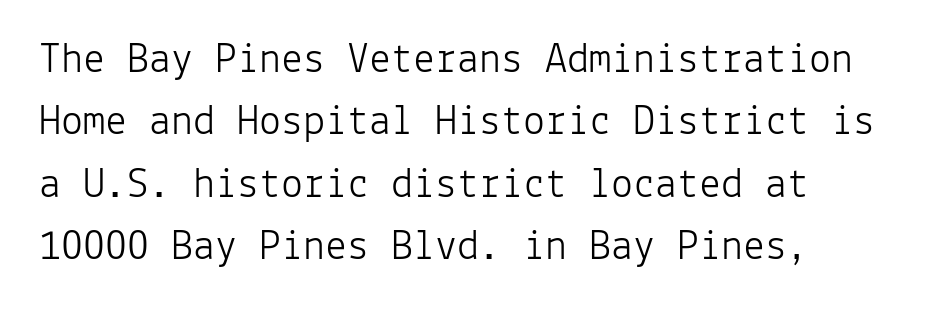
{"serif": "no", "italic": "no", "bold": "no", "weight": "light", "width": "normal", "stroke_contrast": "low", "x_height": "medium", "monospaced": "yes", "underline": "no", "line_spacing": "normal", "line_spacing_ratio": 1.42, "letter_spacing": "normal", "letter_spacing_em": 0.0, "glyph_px": 44}
